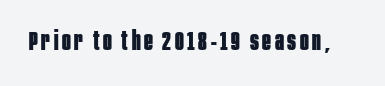
The image shows 26 px bold type, upright; set not underlined.
